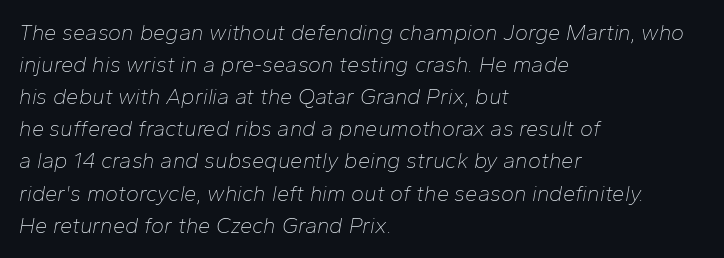
Q: Is the text bold? A: No.
Q: Is the text italic (slanted)? A: Yes, it leans right by about 10 degrees.
Q: Is the text underlined? A: No.
Q: How is the paragraph aligned? A: Left-aligned.
Q: Is the spacing between letters normal or unusually wide? A: Normal.
Q: Is the spacing between lines tight, normal or loose? A: Normal.
